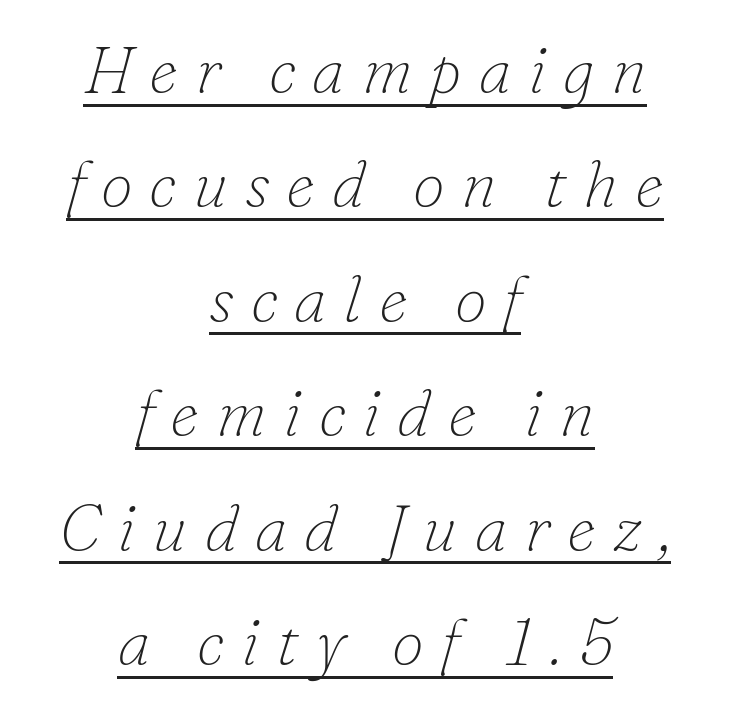
The image shows 65 px thin serif type, italic (leaning right); set centered, line spacing 1.76x, unusually wide letter spacing (+0.26 em), underlined; low stroke contrast and a small x-height.
